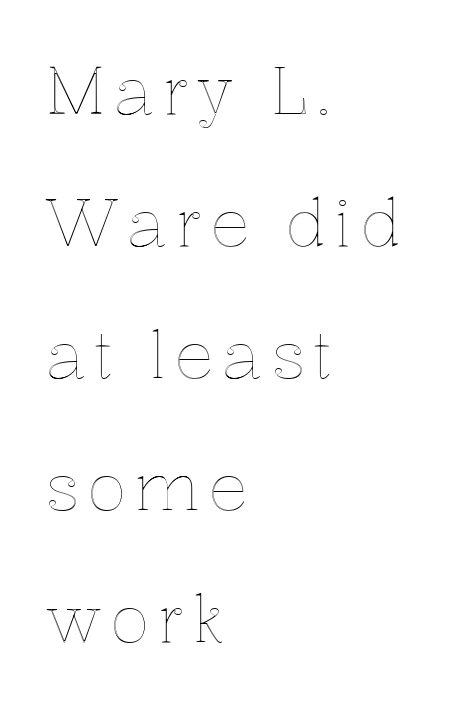
The image shows 66 px text type, upright; set left-aligned, loose line spacing (2.0x), not underlined; a medium x-height.
